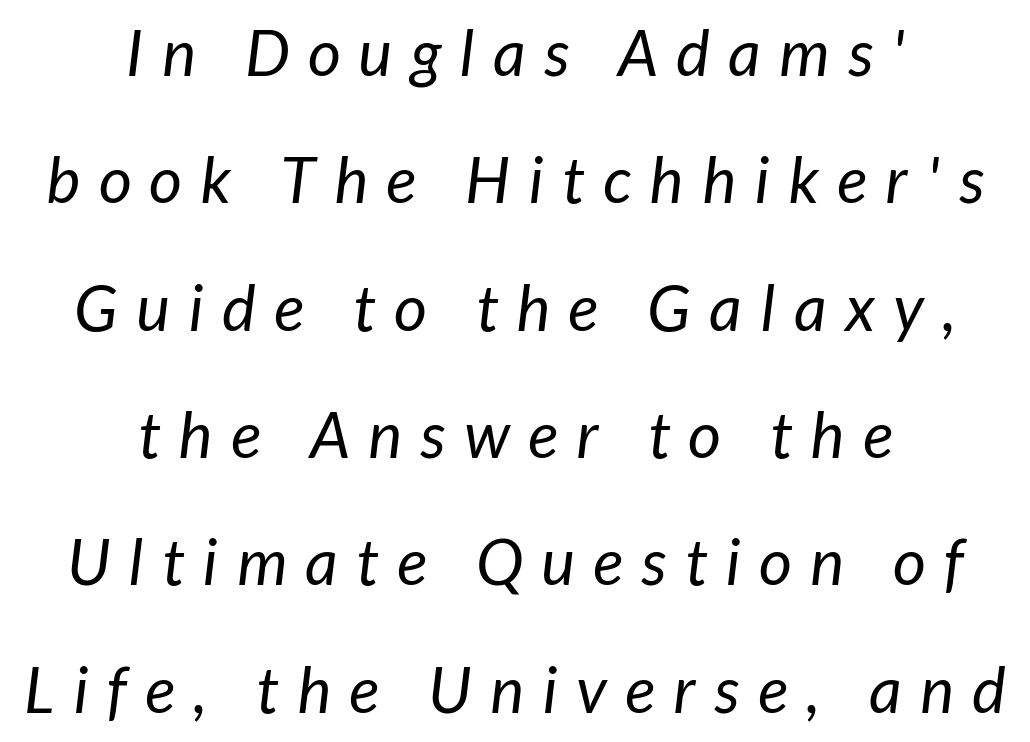
Q: Is the text bold? A: No.
Q: Is the typeface a serif or a sans-serif typeface? A: Sans-serif.
Q: Is the text underlined? A: No.
Q: How is the paragraph aligned? A: Centered.
Q: Is the spacing between letters normal or unusually wide? A: Unusually wide.
Q: Is the spacing between lines tight, normal or loose? A: Loose.
Q: Width (condensed, normal, or wide)? A: Normal.
Q: Stroke contrast? A: Low.
Q: x-height? A: Medium.
Q: Monospaced? A: No.
